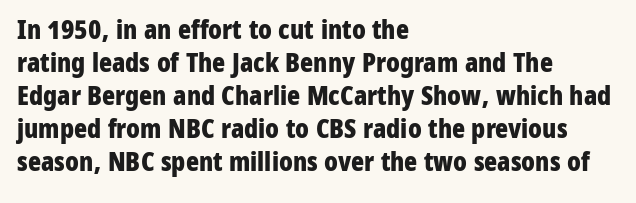
The image shows 27 px bold type, upright; set left-aligned, line spacing 1.22x, normal letter spacing, not underlined.
